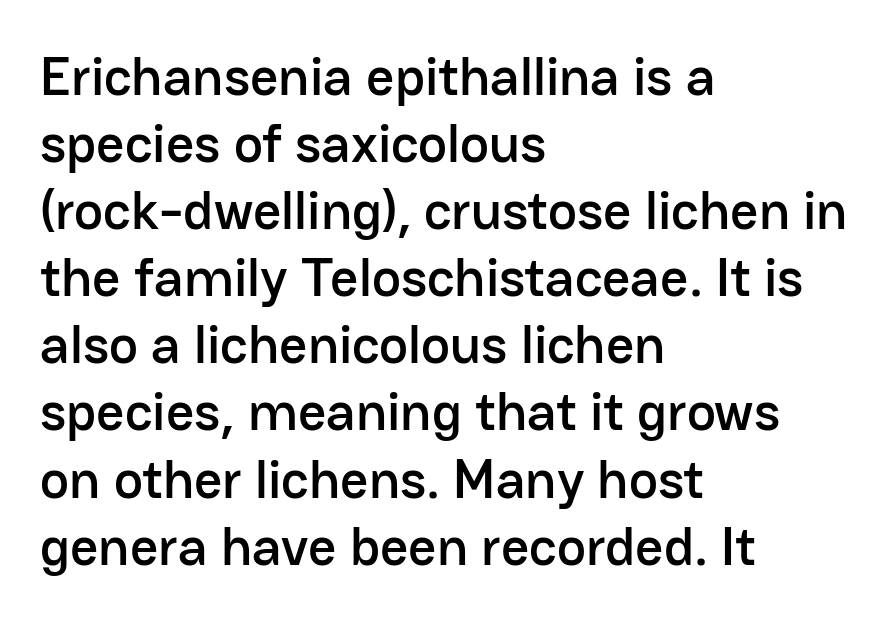
{"serif": "no", "italic": "no", "width": "normal", "stroke_contrast": "low", "x_height": "medium", "monospaced": "no", "underline": "no", "align": "left", "line_spacing_ratio": 1.22, "letter_spacing": "normal", "letter_spacing_em": 0.0, "glyph_px": 55}
